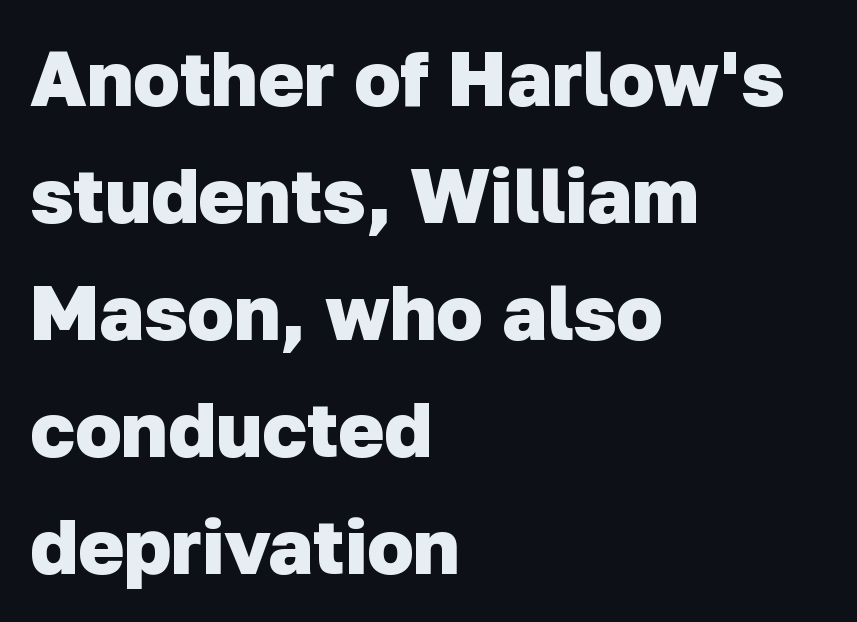
{"serif": "no", "bold": "yes", "weight": "heavy", "width": "normal", "stroke_contrast": "low", "x_height": "medium", "monospaced": "no", "underline": "no", "align": "left", "line_spacing": "normal", "line_spacing_ratio": 1.52, "letter_spacing": "normal", "letter_spacing_em": 0.0, "glyph_px": 77}
